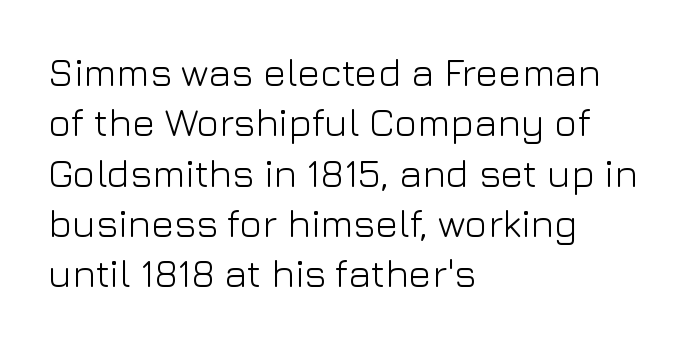
Q: Is the text bold? A: No.
Q: Is the text italic (slanted)? A: No, it is upright.
Q: Is the typeface a serif or a sans-serif typeface? A: Sans-serif.
Q: Is the text underlined? A: No.
Q: How is the paragraph aligned? A: Left-aligned.
Q: Is the spacing between letters normal or unusually wide? A: Normal.
Q: Is the spacing between lines tight, normal or loose? A: Normal.
Q: Width (condensed, normal, or wide)? A: Normal.
Q: Stroke contrast? A: Low.
Q: x-height? A: Medium.
Q: Monospaced? A: No.
